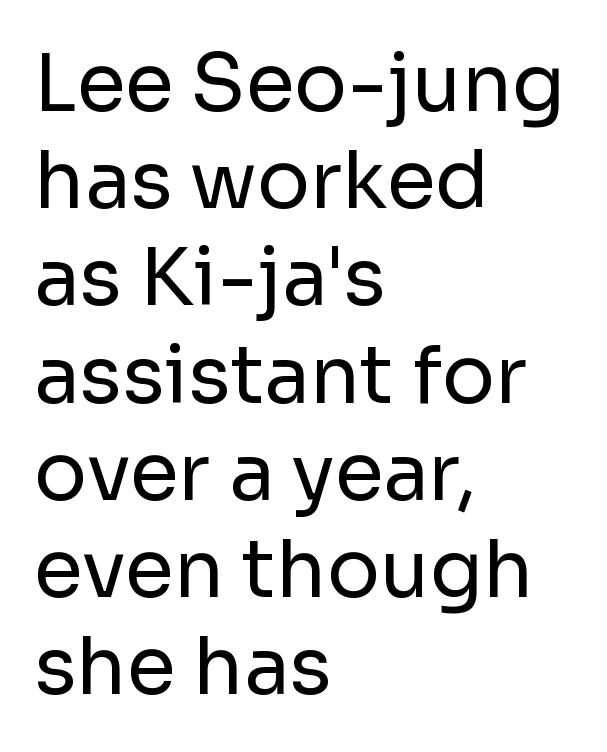
Q: Is the text bold? A: No.
Q: Is the text italic (slanted)? A: No, it is upright.
Q: Is the typeface a serif or a sans-serif typeface? A: Sans-serif.
Q: Is the text underlined? A: No.
Q: How is the paragraph aligned? A: Left-aligned.
Q: Is the spacing between letters normal or unusually wide? A: Normal.
Q: Width (condensed, normal, or wide)? A: Normal.
Q: Stroke contrast? A: Low.
Q: x-height? A: Medium.
Q: Monospaced? A: No.
